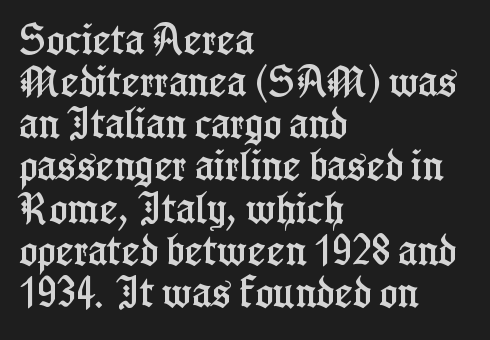
The image shows 34 px condensed serif type, upright; set left-aligned, line spacing 1.24x, normal letter spacing, not underlined; low stroke contrast and a medium x-height.
